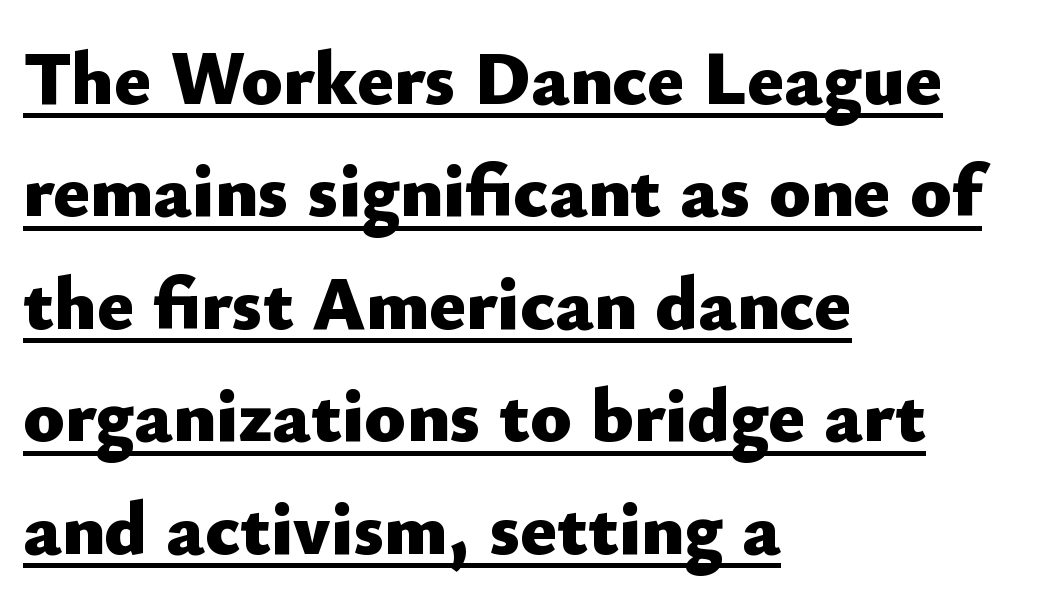
The image shows 76 px heavy sans-serif type, upright; set left-aligned, normal line spacing (1.48x), normal letter spacing, underlined; low stroke contrast and a small x-height.
